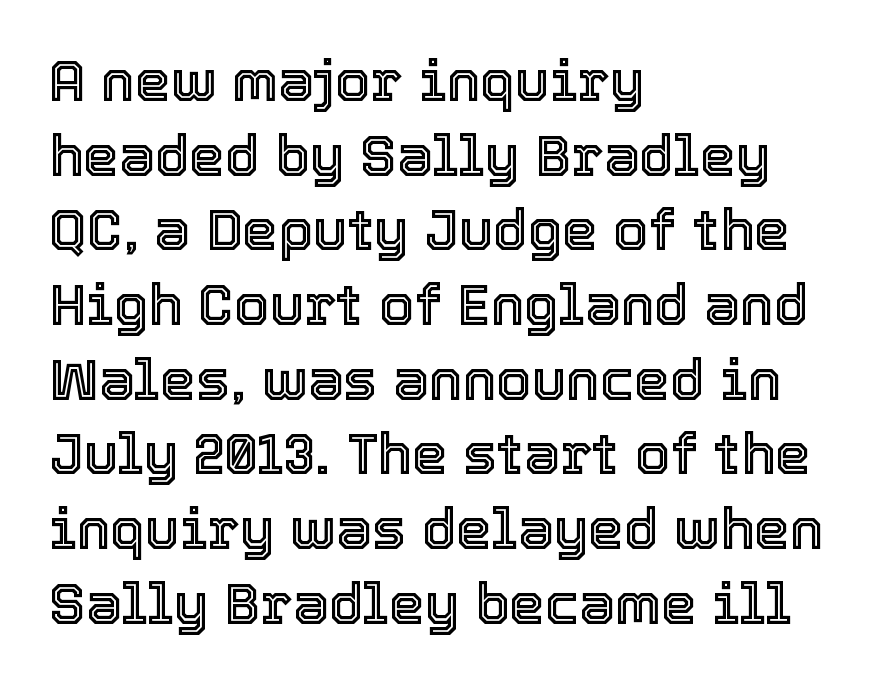
Q: Is the text italic (slanted)? A: No, it is upright.
Q: Is the text underlined? A: No.
Q: How is the paragraph aligned? A: Left-aligned.
Q: Is the spacing between letters normal or unusually wide? A: Normal.
Q: Is the spacing between lines tight, normal or loose? A: Normal.
Q: Width (condensed, normal, or wide)? A: Normal.
Q: x-height? A: Medium.
Q: Monospaced? A: No.
